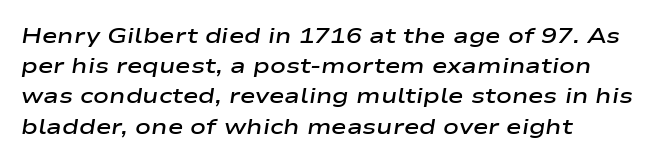
The image shows 21 px text type, italic (leaning right); set left-aligned, normal line spacing (1.44x), normal letter spacing, not underlined.
